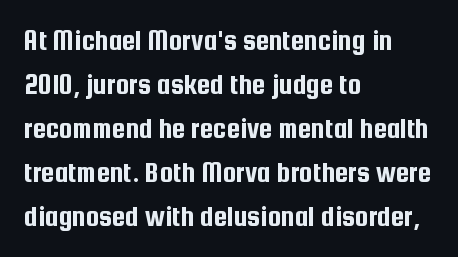
{"serif": "no", "italic": "no", "width": "condensed", "stroke_contrast": "low", "x_height": "medium", "monospaced": "no", "underline": "no", "align": "left", "line_spacing": "normal", "line_spacing_ratio": 1.47, "letter_spacing": "normal", "letter_spacing_em": 0.0, "glyph_px": 30}
